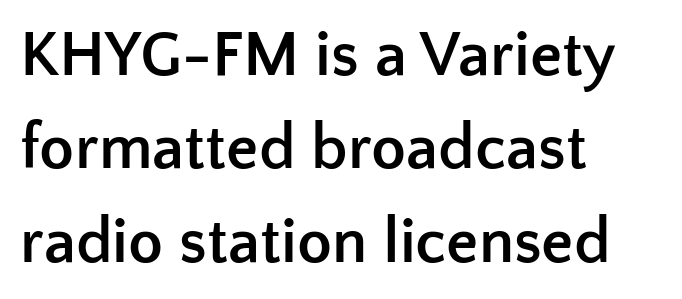
Q: Is the text bold? A: Yes.
Q: Is the text italic (slanted)? A: No, it is upright.
Q: Is the typeface a serif or a sans-serif typeface? A: Sans-serif.
Q: Is the text underlined? A: No.
Q: How is the paragraph aligned? A: Left-aligned.
Q: Is the spacing between letters normal or unusually wide? A: Normal.
Q: Is the spacing between lines tight, normal or loose? A: Normal.
Q: Width (condensed, normal, or wide)? A: Normal.
Q: Stroke contrast? A: Low.
Q: x-height? A: Medium.
Q: Monospaced? A: No.
